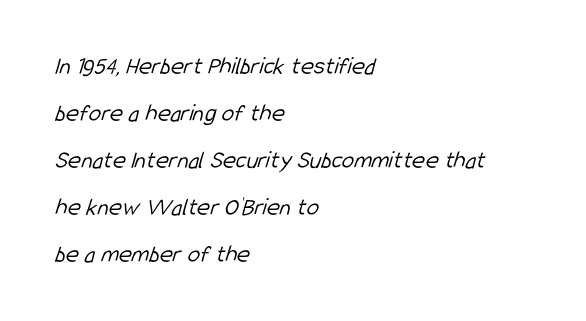
Q: Is the text bold? A: No.
Q: Is the text underlined? A: No.
Q: How is the paragraph aligned? A: Left-aligned.
Q: Is the spacing between letters normal or unusually wide? A: Normal.
